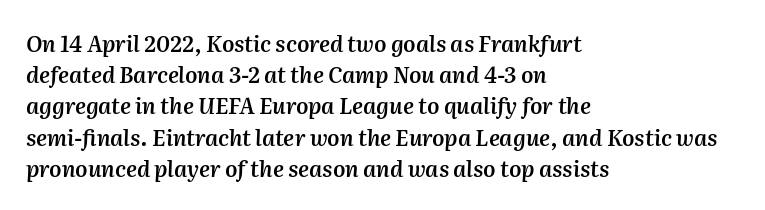
{"italic": "yes", "lean": "right", "slant_degrees": 2, "bold": "semi", "underline": "no", "align": "left", "line_spacing": "normal", "line_spacing_ratio": 1.42, "letter_spacing": "normal", "letter_spacing_em": 0.0, "glyph_px": 22}
